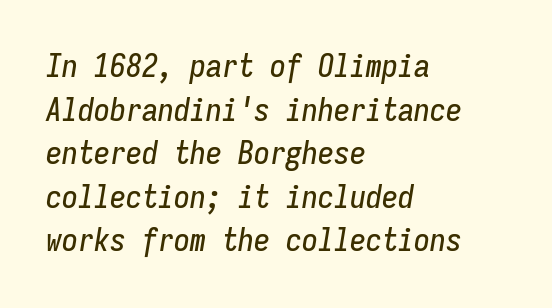
Q: Is the text italic (slanted)? A: Yes, it leans right by about 9 degrees.
Q: Is the text underlined? A: No.
Q: How is the paragraph aligned? A: Left-aligned.
Q: Is the spacing between letters normal or unusually wide? A: Normal.
Q: Is the spacing between lines tight, normal or loose? A: Normal.
Q: Width (condensed, normal, or wide)? A: Condensed.
Q: Stroke contrast? A: Low.
Q: x-height? A: Medium.
Q: Monospaced? A: Yes.
